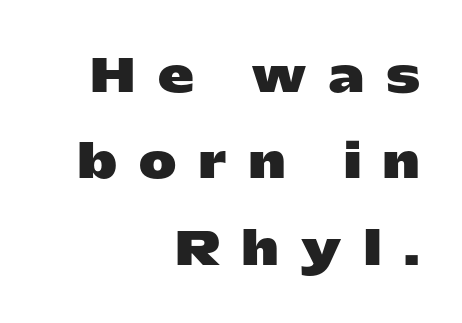
{"serif": "no", "italic": "no", "bold": "yes", "weight": "heavy", "width": "wide", "stroke_contrast": "low", "x_height": "medium", "monospaced": "no", "underline": "no", "align": "right", "line_spacing": "loose", "line_spacing_ratio": 1.92, "letter_spacing": "wide", "letter_spacing_em": 0.5, "glyph_px": 45}
